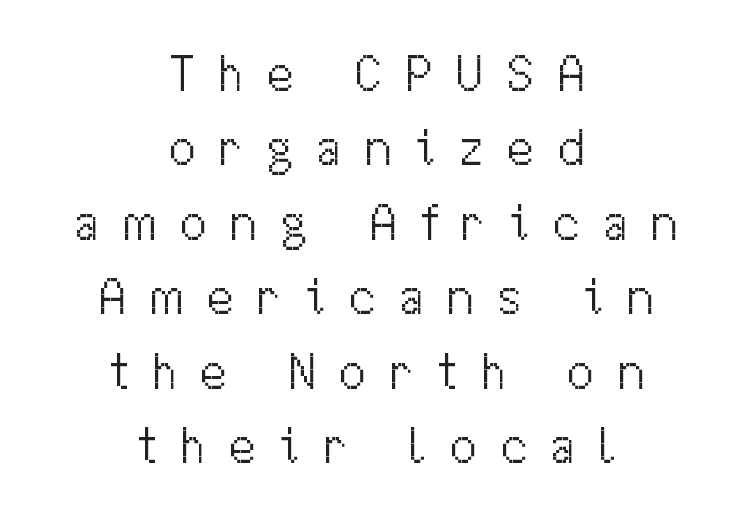
{"serif": "no", "italic": "no", "bold": "no", "weight": "light", "width": "normal", "stroke_contrast": "medium", "x_height": "medium", "monospaced": "no", "underline": "no", "align": "center", "line_spacing": "normal", "line_spacing_ratio": 1.46, "letter_spacing": "wide", "letter_spacing_em": 0.43, "glyph_px": 51}
